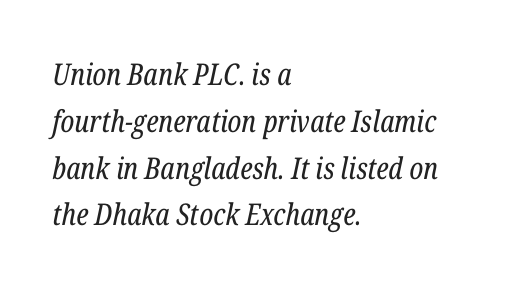
The image shows 30 px regular-weight, condensed serif type, italic (leaning right); set left-aligned, normal line spacing (1.56x), normal letter spacing, not underlined; low stroke contrast and a medium x-height.
